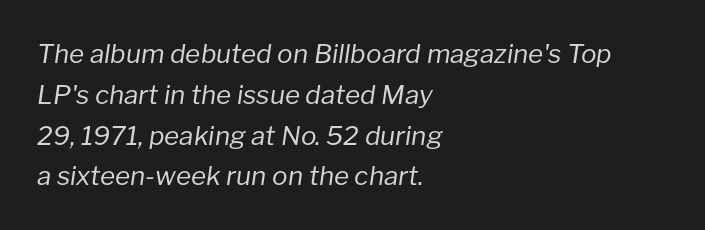
What's the leading like? Ordinary, nothing unusual. Slant detected: the letters are inclined. All the whitespace from short lines collects on the right. Each word holds together tightly as a unit, with standard inter-letter gaps.
